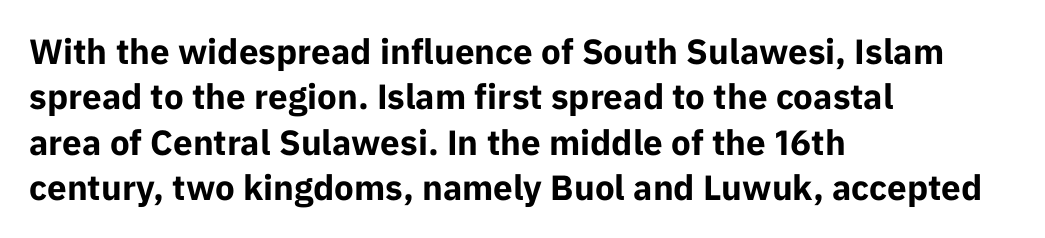
{"serif": "no", "italic": "no", "bold": "yes", "weight": "bold", "width": "normal", "stroke_contrast": "low", "x_height": "medium", "monospaced": "no", "underline": "no", "align": "left", "line_spacing": "normal", "line_spacing_ratio": 1.3, "letter_spacing": "normal", "letter_spacing_em": 0.0, "glyph_px": 35}
